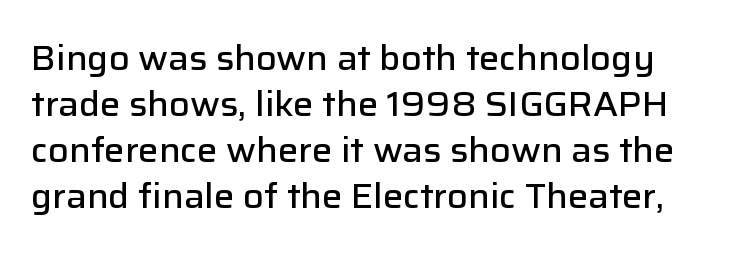
Glyph-to-glyph distance matches everyday printed text. The letters advance in unequal steps, a hallmark of proportional type. The characters display no serif detailing; their extremities are plain. These lines were composed using upright roman letters. Check under the words: just untouched page. The leading is moderate, giving the passage an even texture.
